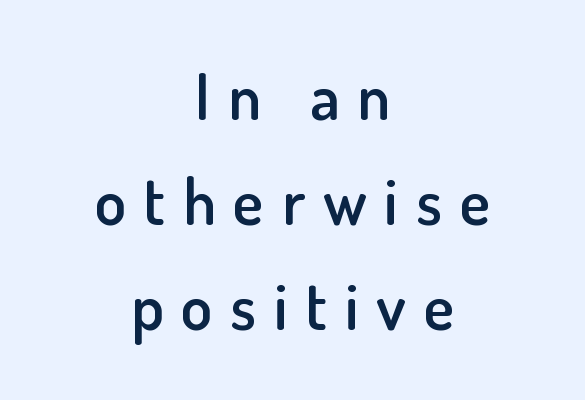
The image shows 64 px semibold sans-serif type, upright; set centered, normal line spacing (1.64x), unusually wide letter spacing (+0.28 em), not underlined; low stroke contrast and a small x-height.
